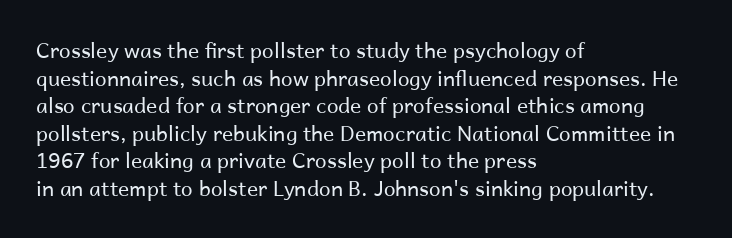
The image shows 21 px text type, upright; set left-aligned, normal line spacing (1.31x), normal letter spacing, not underlined.
